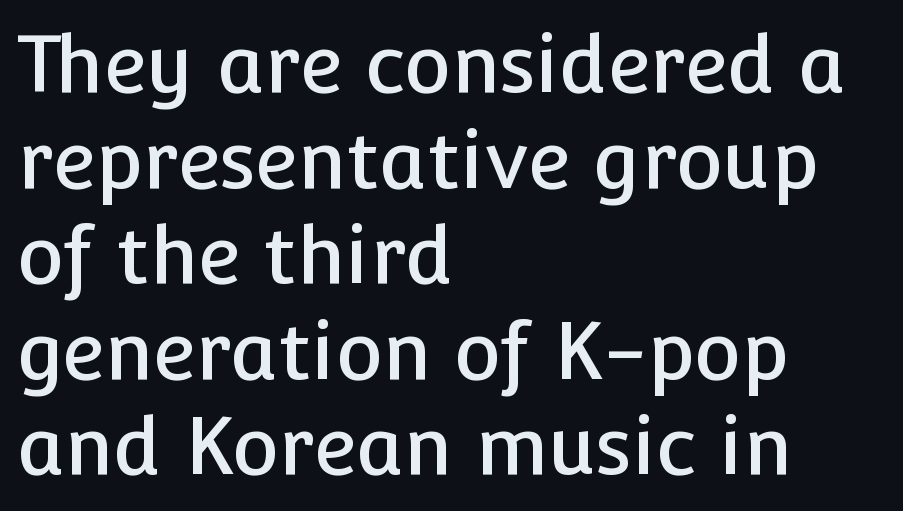
Has an underline been added? It has not. The type sits square on the baseline with zero lean. These lines are rendered in a variable-pitch font. Look at the tracking — it's just the regular setting, nothing added. Teacher's note: observe the even left margin — that is flush-left alignment.
